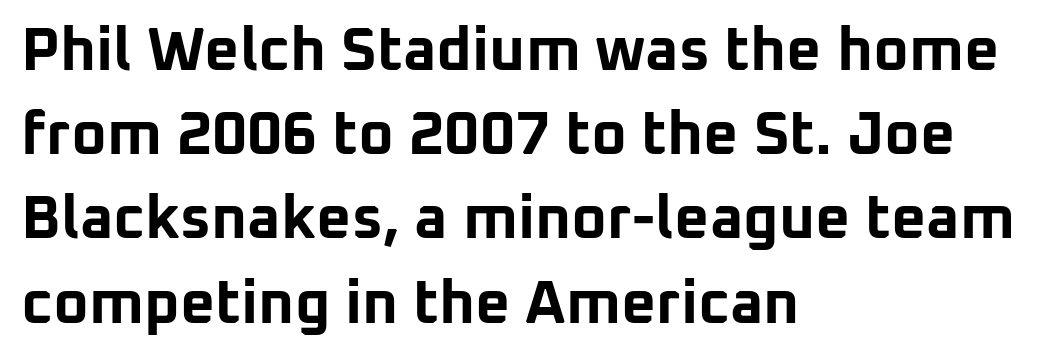
{"serif": "no", "italic": "no", "bold": "yes", "weight": "bold", "width": "normal", "stroke_contrast": "low", "x_height": "medium", "monospaced": "no", "underline": "no", "align": "left", "line_spacing": "normal", "line_spacing_ratio": 1.38, "letter_spacing": "normal", "letter_spacing_em": 0.0, "glyph_px": 61}
